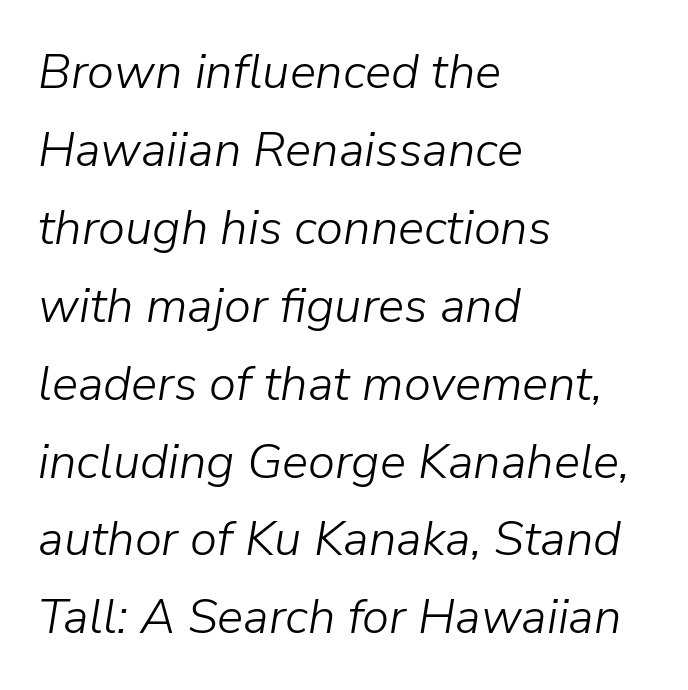
Q: Is the text bold? A: No.
Q: Is the text italic (slanted)? A: Yes, it leans right by about 9 degrees.
Q: Is the text underlined? A: No.
Q: How is the paragraph aligned? A: Left-aligned.
Q: Is the spacing between letters normal or unusually wide? A: Normal.
Q: Is the spacing between lines tight, normal or loose? A: Normal.
Q: Width (condensed, normal, or wide)? A: Normal.
Q: Stroke contrast? A: Low.
Q: x-height? A: Medium.
Q: Monospaced? A: No.
